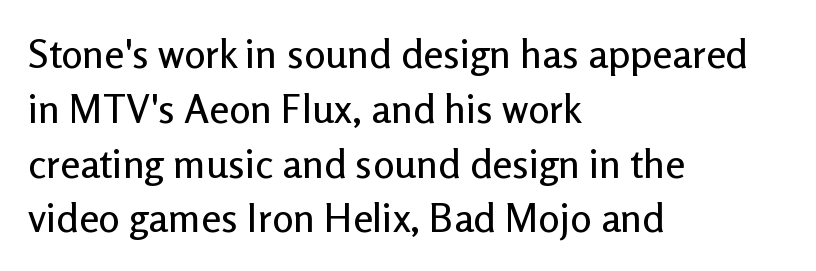
Q: Is the text italic (slanted)? A: No, it is upright.
Q: Is the typeface a serif or a sans-serif typeface? A: Sans-serif.
Q: Is the text underlined? A: No.
Q: How is the paragraph aligned? A: Left-aligned.
Q: Is the spacing between letters normal or unusually wide? A: Normal.
Q: Is the spacing between lines tight, normal or loose? A: Normal.
Q: Width (condensed, normal, or wide)? A: Normal.
Q: Stroke contrast? A: Low.
Q: x-height? A: Medium.
Q: Monospaced? A: No.
